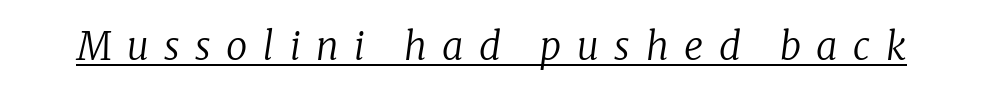
An italicized treatment has been applied to the whole sample. The cut favours lightness, reaching ordinary text weight at its darkest. Small tapered or slab feet sit at the stroke ends, so this counts as serif. Think of a printed novel: that variable character pitch is what you see here.
